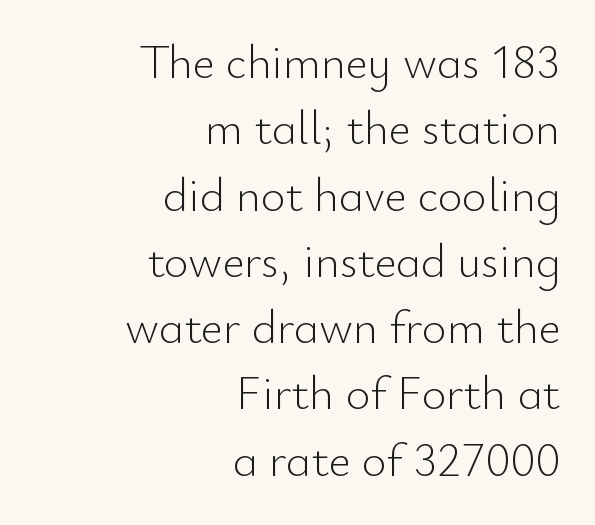
Classification — sans serif. The rag falls on the left side of this text block. The typeface has the unassuming heft of standard copy or less. Bare-footed words on every line. Honestly, the row spacing looks completely unremarkable. Upright lettering throughout.
